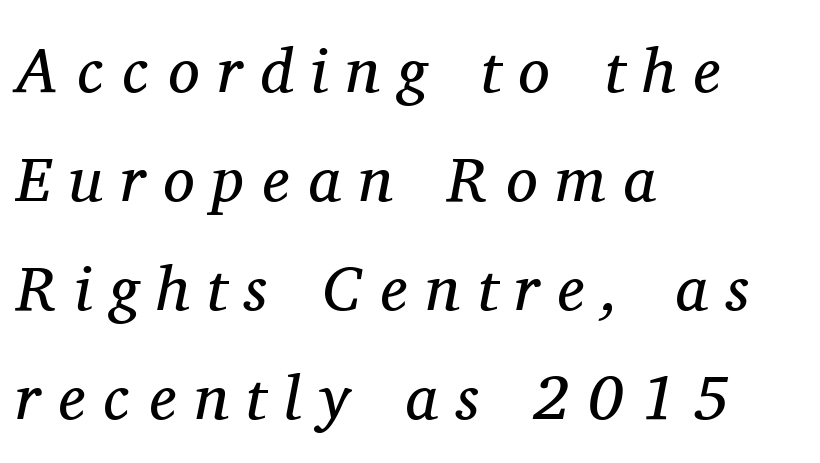
The image shows 63 px regular-weight serif type, italic (leaning right); set left-aligned, line spacing 1.73x, unusually wide letter spacing (+0.29 em), not underlined; medium stroke contrast and a medium x-height.
